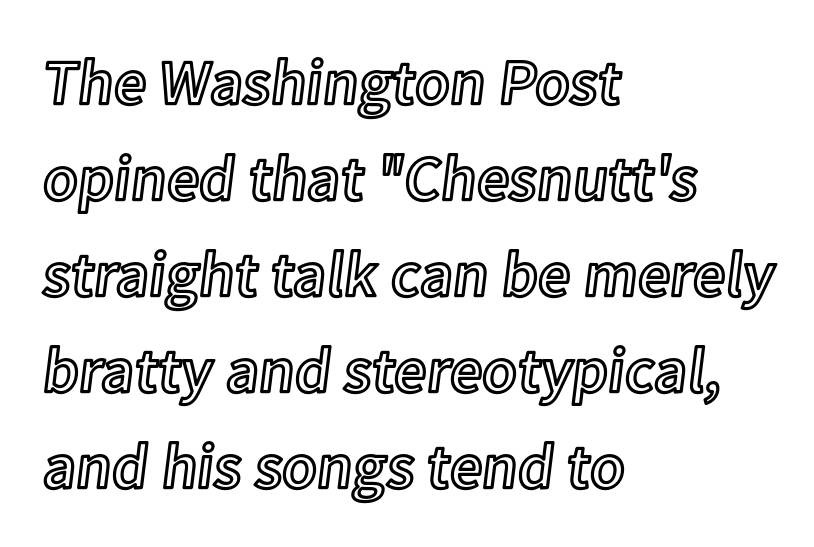
Q: Is the text italic (slanted)? A: Yes.
Q: Is the text underlined? A: No.
Q: How is the paragraph aligned? A: Left-aligned.
Q: Is the spacing between letters normal or unusually wide? A: Normal.
Q: Is the spacing between lines tight, normal or loose? A: Normal.
Q: Width (condensed, normal, or wide)? A: Normal.
Q: x-height? A: Medium.
Q: Monospaced? A: No.
